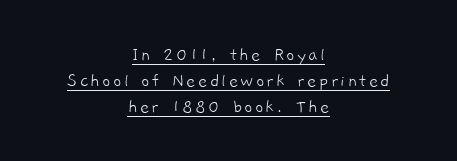
The strokes carry an ordinary text weight at most. Notice how a bar underscores the lettering throughout. Students, observe: this is what conventionally led text looks like. Where is the straight margin? There isn't one; the lines are centered.
